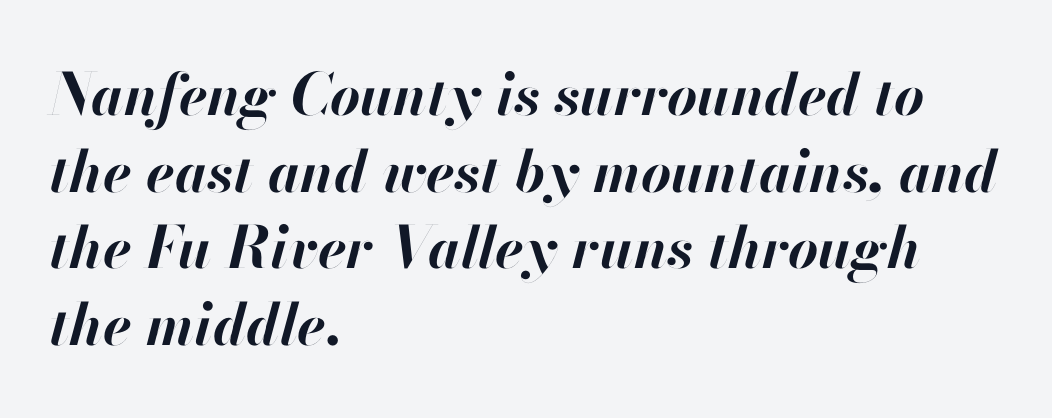
{"italic": "yes", "lean": "right", "slant_degrees": 13, "bold": "yes", "weight": "bold", "width": "normal", "stroke_contrast": "high", "x_height": "small", "monospaced": "no", "underline": "no", "align": "left", "line_spacing": "normal", "line_spacing_ratio": 1.32, "letter_spacing": "normal", "letter_spacing_em": 0.0, "glyph_px": 58}
